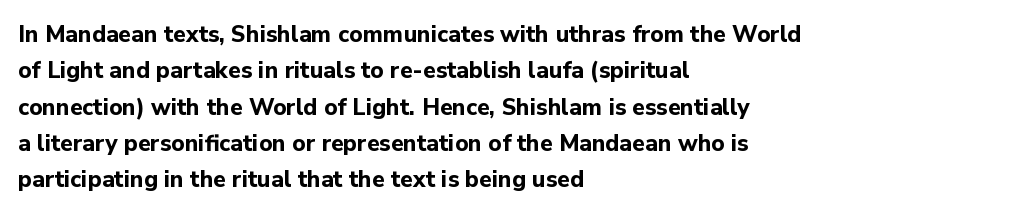
The image shows 23 px bold type, upright; set left-aligned, normal line spacing (1.58x), normal letter spacing, not underlined.
